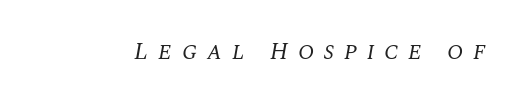
The image shows 24 px text type, italic (leaning right); set unusually wide letter spacing (+0.4 em), not underlined.
